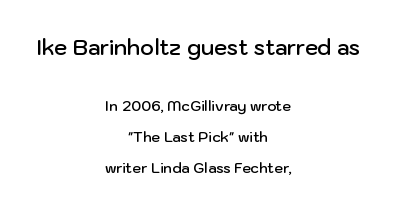
Q: Is the text bold? A: Semi-bold.
Q: Is the text italic (slanted)? A: No, it is upright.
Q: Is the text underlined? A: No.
Q: How is the paragraph aligned? A: Centered.
Q: Is the spacing between letters normal or unusually wide? A: Normal.
Q: Is the spacing between lines tight, normal or loose? A: Loose.
Q: Which block of text is set in a larger size, the first (top) or the second (bottom)? A: The first (top) one.
